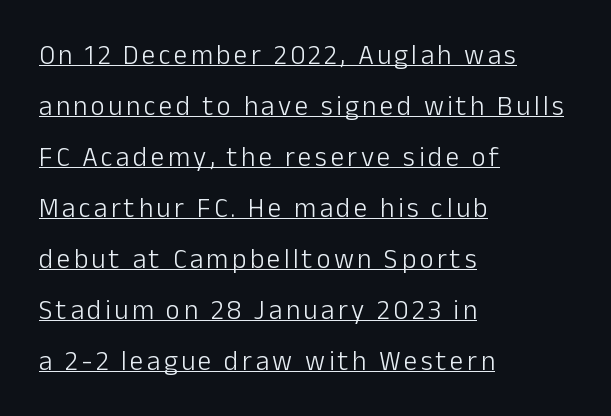
Q: Is the text bold? A: No.
Q: Is the text italic (slanted)? A: No, it is upright.
Q: Is the text underlined? A: Yes.
Q: How is the paragraph aligned? A: Left-aligned.
